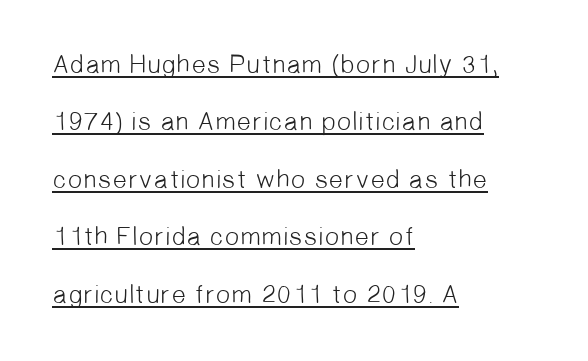
{"bold": "no", "underline": "yes", "align": "left", "line_spacing": "loose", "line_spacing_ratio": 2.21, "letter_spacing": "normal", "letter_spacing_em": 0.0, "glyph_px": 26}
